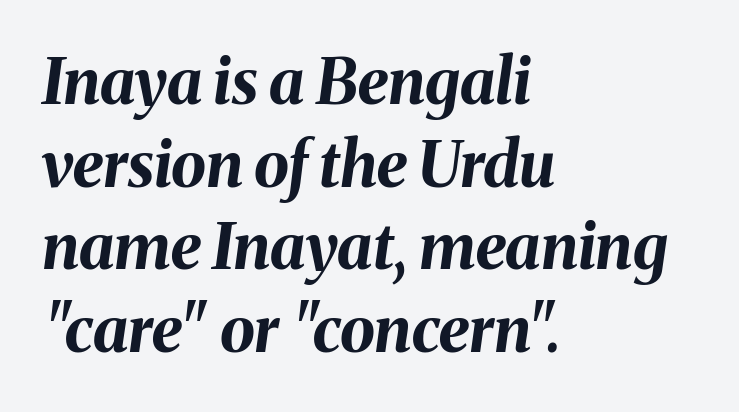
You could not count columns in this text — the font is proportionally spaced. Quick note: italic. The passage shown is not underscored anywhere. Spacing between characters is what you'd get straight out of the box. Weight check: bold — yes, fully.
